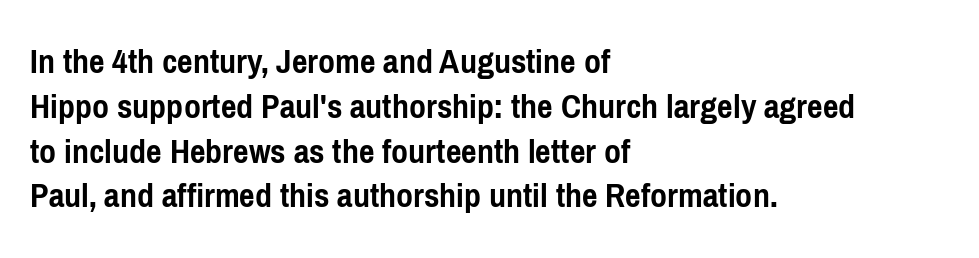
Where is the straight margin? On the left. Each glyph is drawn with heavy, bold strokes. The passage shown has conventional tracking throughout. Just letters on the line, the space beneath them empty. No feet cap the strokes, marking this as sans-serif type. This sample has the flowing, uneven cadence of proportional lettering.
